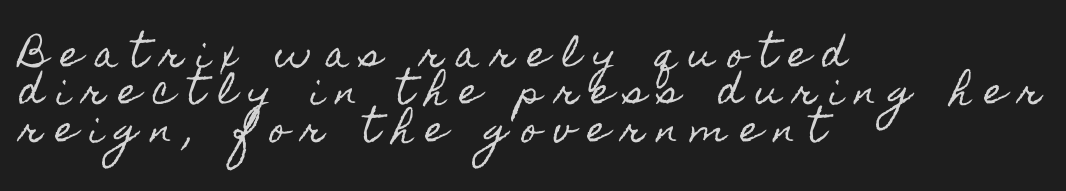
{"width": "condensed", "x_height": "small", "monospaced": "no", "underline": "no", "align": "left", "line_spacing": "tight", "line_spacing_ratio": 1.07, "letter_spacing": "wide", "letter_spacing_em": 0.38, "glyph_px": 35}
